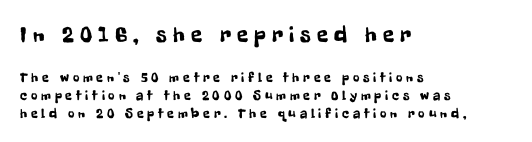
Q: Is the text italic (slanted)? A: No, it is upright.
Q: Is the text underlined? A: No.
Q: How is the paragraph aligned? A: Left-aligned.
Q: Is the spacing between letters normal or unusually wide? A: Unusually wide.
Q: Is the spacing between lines tight, normal or loose? A: Normal.
Q: Which block of text is set in a larger size, the first (top) or the second (bottom)? A: The first (top) one.
